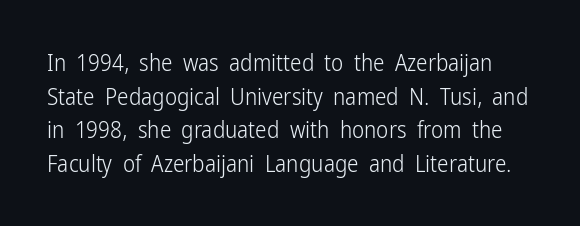
Q: Is the text bold? A: No.
Q: Is the text italic (slanted)? A: No, it is upright.
Q: Is the text underlined? A: No.
Q: Is the spacing between letters normal or unusually wide? A: Normal.
Q: Is the spacing between lines tight, normal or loose? A: Normal.
